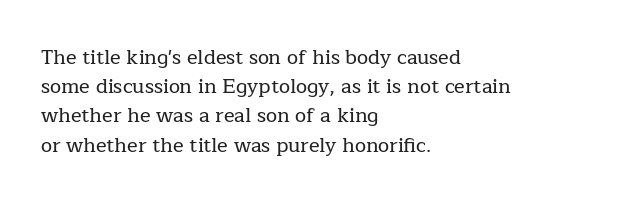
Q: Is the text italic (slanted)? A: No, it is upright.
Q: Is the text underlined? A: No.
Q: How is the paragraph aligned? A: Left-aligned.
Q: Is the spacing between letters normal or unusually wide? A: Normal.
Q: Is the spacing between lines tight, normal or loose? A: Normal.
